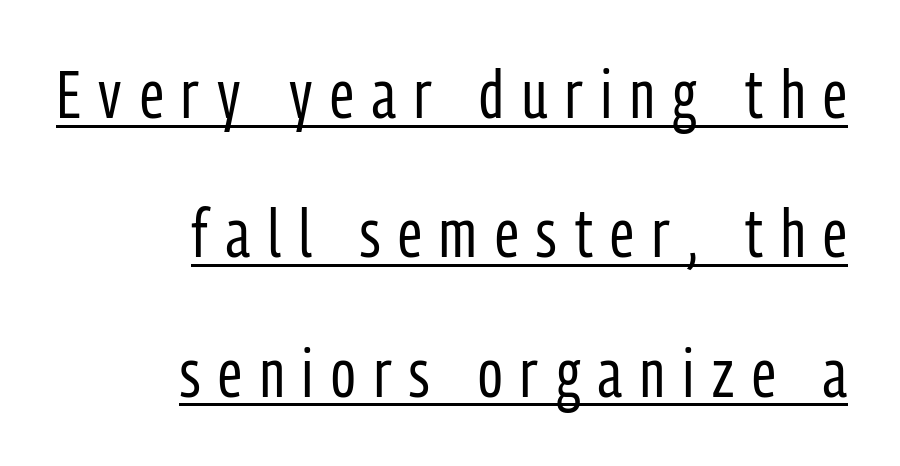
This reads as an unemphasized weight, regular at the heaviest. The lettering stays uniformly vertical, giving the passage a roman look. Looks like regular typesetting: each glyph gets only the width it needs. The glyphs in this specimen are sans serif. The line texture is sparse and dotted thanks to wide tracking. Which margin do the lines hug? The right one — the left edge is uneven.
